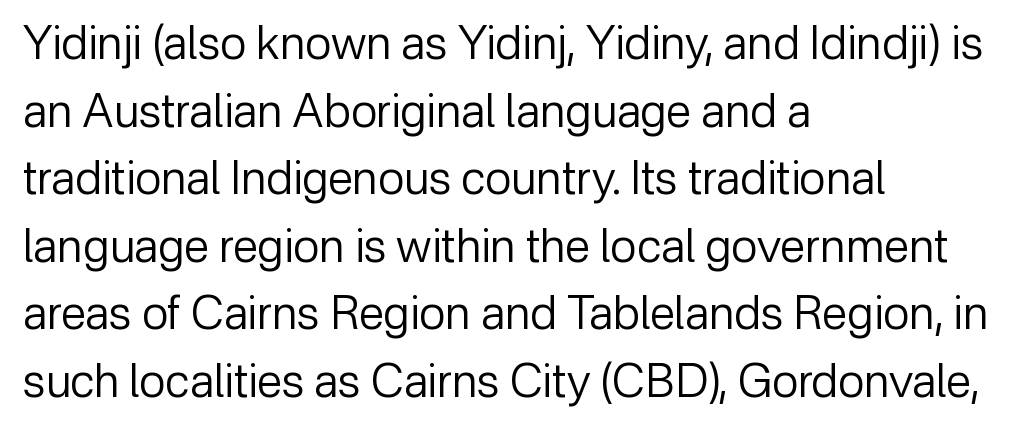
Unmarked baselines from the first word to the last. These lines are rendered in a variable-pitch font. If you drew a ruler down the left edge, every line would touch it. Stem width sits at or under what a default text font uses.
